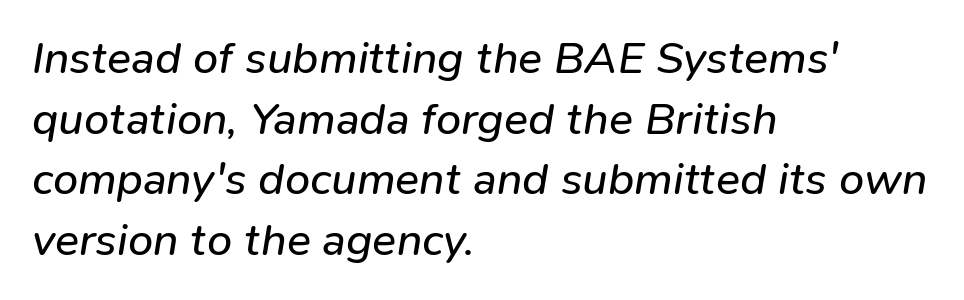
Q: Is the text bold? A: No.
Q: Is the text italic (slanted)? A: Yes, it leans right by about 9 degrees.
Q: Is the text underlined? A: No.
Q: How is the paragraph aligned? A: Left-aligned.
Q: Is the spacing between letters normal or unusually wide? A: Normal.
Q: Is the spacing between lines tight, normal or loose? A: Normal.
Q: Width (condensed, normal, or wide)? A: Normal.
Q: Stroke contrast? A: Low.
Q: x-height? A: Medium.
Q: Monospaced? A: No.
